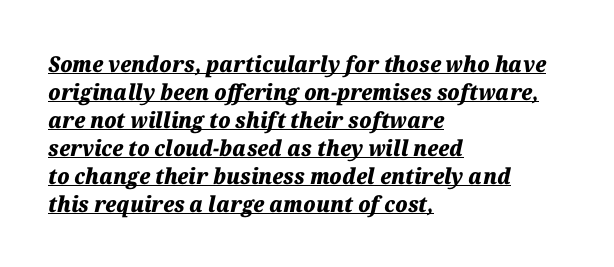
The image shows 22 px bold type, italic (leaning right); set left-aligned, normal line spacing (1.27x), normal letter spacing, underlined.
